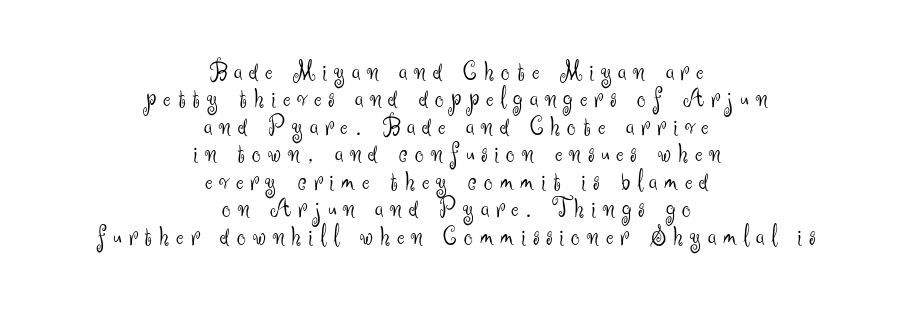
Q: Is the text bold? A: No.
Q: Is the text italic (slanted)? A: No, it is upright.
Q: Is the typeface a serif or a sans-serif typeface? A: Sans-serif.
Q: Is the text underlined? A: No.
Q: How is the paragraph aligned? A: Centered.
Q: Is the spacing between letters normal or unusually wide? A: Unusually wide.
Q: Is the spacing between lines tight, normal or loose? A: Tight.
Q: Width (condensed, normal, or wide)? A: Normal.
Q: Stroke contrast? A: Medium.
Q: x-height? A: Small.
Q: Monospaced? A: No.
